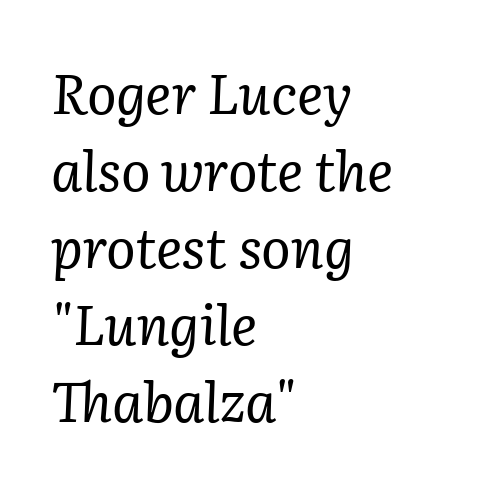
Q: Is the text bold? A: No.
Q: Is the text italic (slanted)? A: Yes, it leans right by about 2 degrees.
Q: Is the typeface a serif or a sans-serif typeface? A: Serif.
Q: Is the text underlined? A: No.
Q: How is the paragraph aligned? A: Left-aligned.
Q: Is the spacing between letters normal or unusually wide? A: Normal.
Q: Is the spacing between lines tight, normal or loose? A: Normal.
Q: Width (condensed, normal, or wide)? A: Normal.
Q: Stroke contrast? A: Low.
Q: x-height? A: Medium.
Q: Monospaced? A: No.
